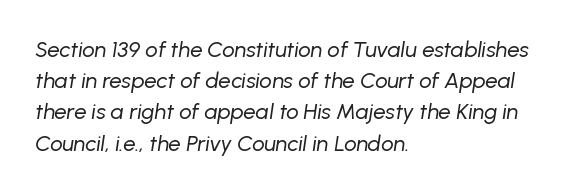
{"italic": "yes", "lean": "right", "slant_degrees": 8, "bold": "no", "underline": "no", "align": "left", "line_spacing": "normal", "line_spacing_ratio": 1.42, "letter_spacing": "normal", "letter_spacing_em": 0.0, "glyph_px": 22}
